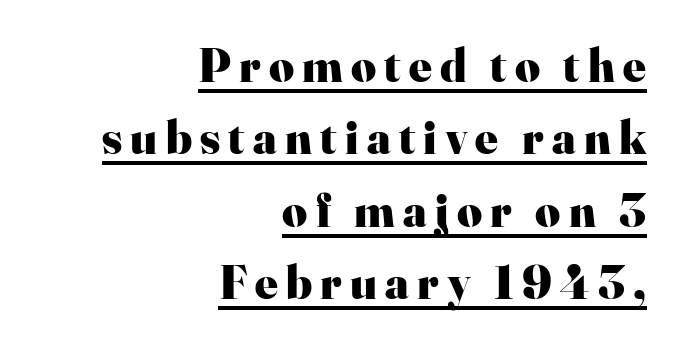
The image shows 48 px heavy serif type, upright; set right-aligned, normal line spacing (1.51x), underlined; high stroke contrast and a small x-height.
